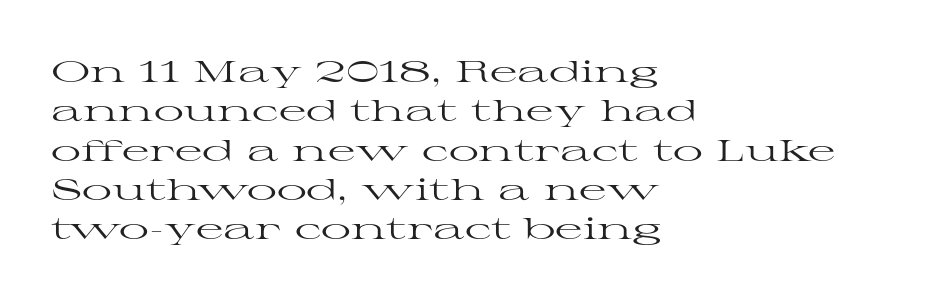
The passage shown stacks its lines at a standard gap. Between one letter and the next there's only the usual sliver of space. All the whitespace from short lines collects on the right. Nope, not italic — everything's standing straight. Here the designer chose a conventional face with non-uniform glyph widths.
